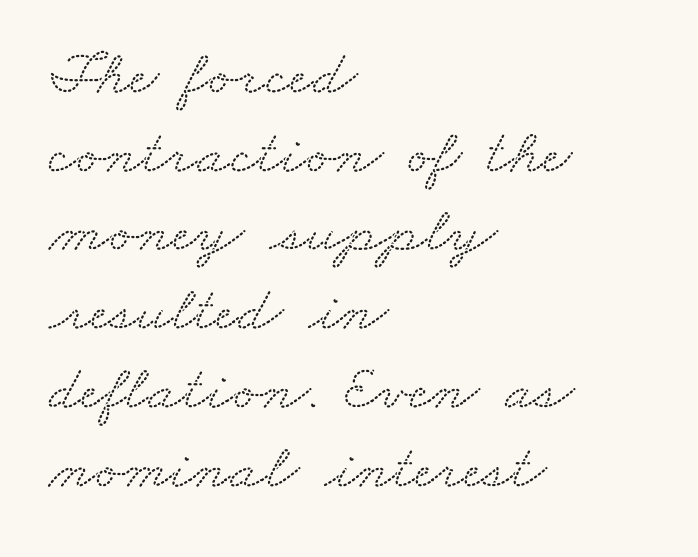
Q: Is the typeface a serif or a sans-serif typeface? A: Serif.
Q: Is the text underlined? A: No.
Q: How is the paragraph aligned? A: Left-aligned.
Q: Is the spacing between letters normal or unusually wide? A: Normal.
Q: Width (condensed, normal, or wide)? A: Wide.
Q: Stroke contrast? A: Low.
Q: x-height? A: Small.
Q: Monospaced? A: No.
